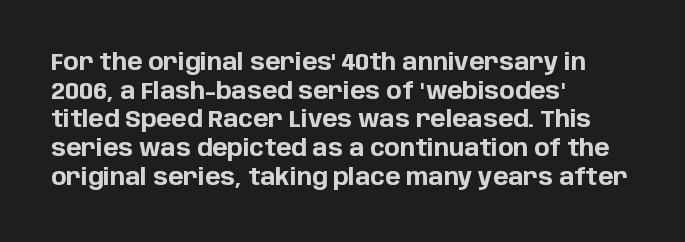
In CSS terms this would be text-align: left. On the weight axis this lands at bold, roughly 700. No word sits above an underline. Regarding leading, the lines here are spaced in the standard way. Quick note: not italic, upright. Glyph-to-glyph distance matches everyday printed text.
